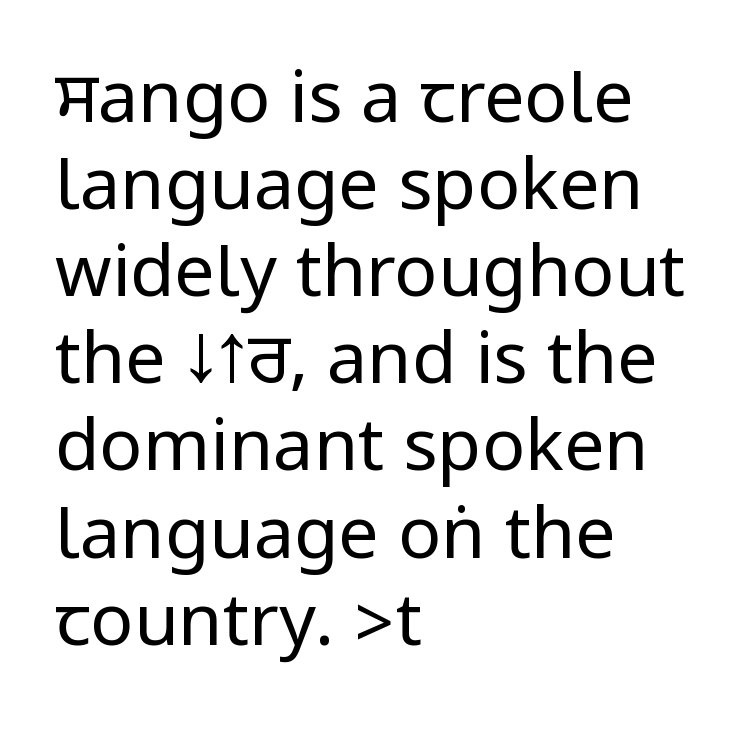
{"serif": "no", "italic": "no", "bold": "no", "weight": "regular", "width": "condensed", "stroke_contrast": "low", "underline": "no", "align": "left", "line_spacing_ratio": 1.21, "letter_spacing": "normal", "letter_spacing_em": 0.0, "glyph_px": 72}
